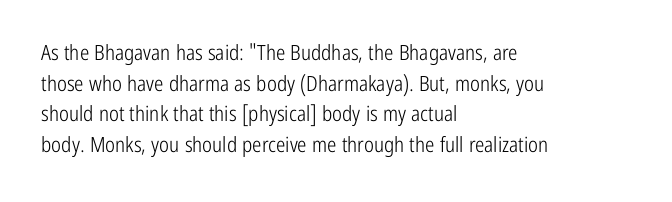
Q: Is the text bold? A: No.
Q: Is the text italic (slanted)? A: No, it is upright.
Q: Is the text underlined? A: No.
Q: How is the paragraph aligned? A: Left-aligned.
Q: Is the spacing between letters normal or unusually wide? A: Normal.
Q: Is the spacing between lines tight, normal or loose? A: Normal.
